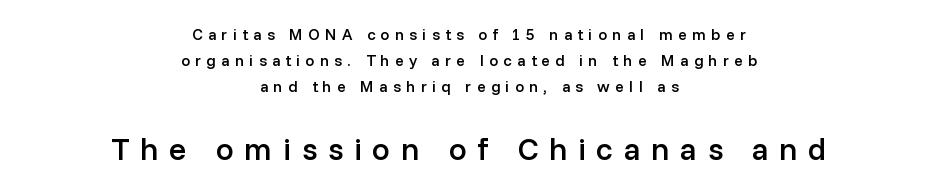
{"serif": "no", "italic": "no", "bold": "semi", "weight": "semibold", "width": "normal", "stroke_contrast": "low", "x_height": "medium", "monospaced": "no", "underline": "no", "align": "center", "line_spacing": "normal", "line_spacing_ratio": 1.64, "letter_spacing": "wide", "letter_spacing_em": 0.33, "larger_block": "second", "size_ratio": 2.0, "glyph_px": 32}
